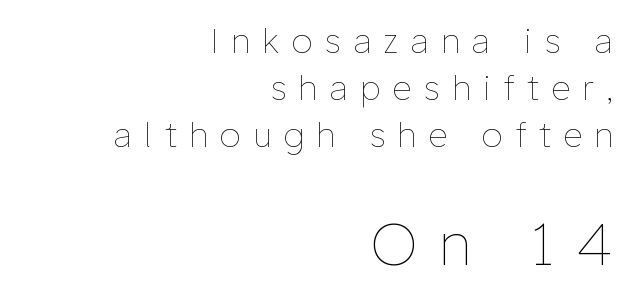
Q: Is the text bold? A: No.
Q: Is the text italic (slanted)? A: No, it is upright.
Q: Is the text underlined? A: No.
Q: How is the paragraph aligned? A: Right-aligned.
Q: Is the spacing between letters normal or unusually wide? A: Unusually wide.
Q: Is the spacing between lines tight, normal or loose? A: Normal.
Q: Which block of text is set in a larger size, the first (top) or the second (bottom)? A: The second (bottom) one.
Q: Width (condensed, normal, or wide)? A: Normal.
Q: Stroke contrast? A: Low.
Q: x-height? A: Medium.
Q: Monospaced? A: No.
